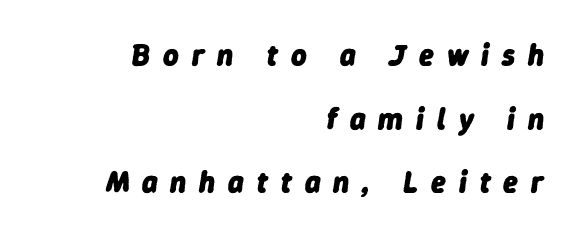
You could only call the tracking loose — the letters float apart. This is oblique type, the kind used for emphasis or titles. I'd describe the lettering as bold — thick and assertive. This sample trades compactness for vertical openness between lines.
